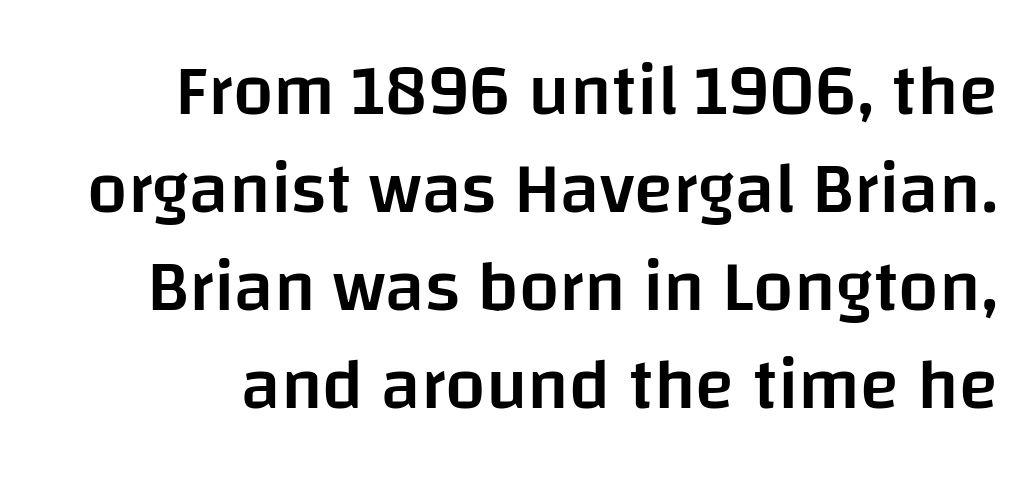
Baseline-to-baseline distance is the conventional proportion of letter height. The text block is weighted toward the right margin, trailing off unevenly leftward. When letters stand straight like this, we call the style roman or upright. Spacing verdict: proportional, widths tailored to each character. The face used here is rendered with its standard letterfit. Decoration check: the copy has no underline.
